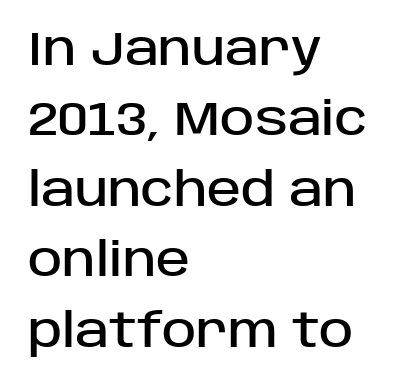
The image shows 46 px sans-serif type, upright; set left-aligned, normal line spacing (1.53x), normal letter spacing, not underlined; low stroke contrast and a large x-height.
